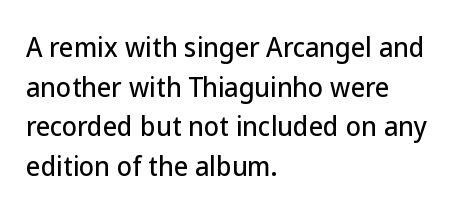
Words appear dense and cohesive because spacing is normal. Italic? Not at all — the glyphs are vertical. Horizontally, the lines are justified to the leading edge only. Leading matches the norm, producing a regular column. Each row of text sits above clean, open space.
